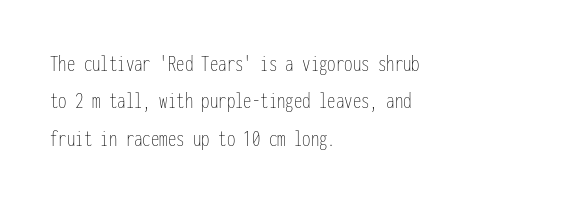
The image shows 24 px text type, upright; set left-aligned, normal line spacing (1.56x), normal letter spacing, not underlined.
